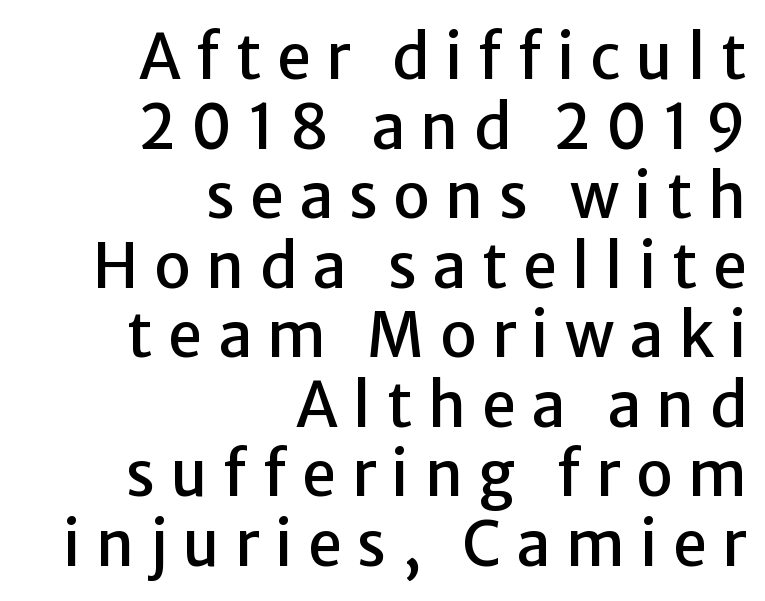
{"serif": "no", "italic": "no", "width": "normal", "stroke_contrast": "low", "x_height": "medium", "monospaced": "no", "underline": "no", "align": "right", "line_spacing": "tight", "line_spacing_ratio": 1.14, "letter_spacing": "wide", "letter_spacing_em": 0.25, "glyph_px": 61}
